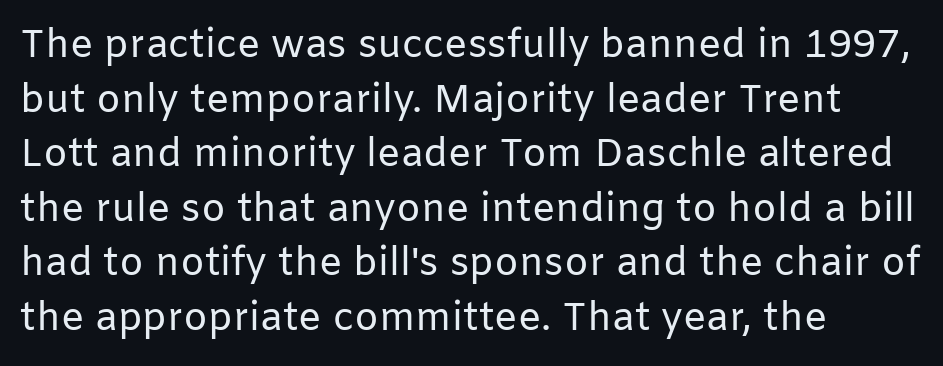
Q: Is the text bold? A: No.
Q: Is the text italic (slanted)? A: No, it is upright.
Q: Is the typeface a serif or a sans-serif typeface? A: Sans-serif.
Q: Is the text underlined? A: No.
Q: How is the paragraph aligned? A: Left-aligned.
Q: Is the spacing between letters normal or unusually wide? A: Normal.
Q: Is the spacing between lines tight, normal or loose? A: Normal.
Q: Width (condensed, normal, or wide)? A: Normal.
Q: Stroke contrast? A: Low.
Q: x-height? A: Medium.
Q: Monospaced? A: No.
